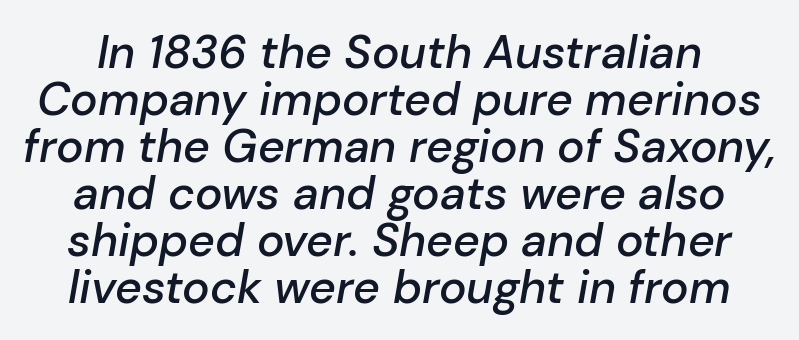
{"italic": "yes", "lean": "right", "slant_degrees": 10, "bold": "semi", "weight": "semibold", "width": "normal", "stroke_contrast": "low", "x_height": "medium", "monospaced": "no", "underline": "no", "line_spacing": "tight", "line_spacing_ratio": 1.02, "letter_spacing": "normal", "letter_spacing_em": 0.0, "glyph_px": 46}
